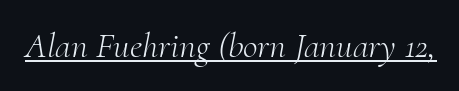
{"serif": "yes", "italic": "yes", "lean": "right", "slant_degrees": 10, "bold": "no", "weight": "light", "width": "normal", "stroke_contrast": "medium", "x_height": "small", "monospaced": "no", "underline": "yes", "letter_spacing": "normal", "letter_spacing_em": 0.0, "glyph_px": 36}
